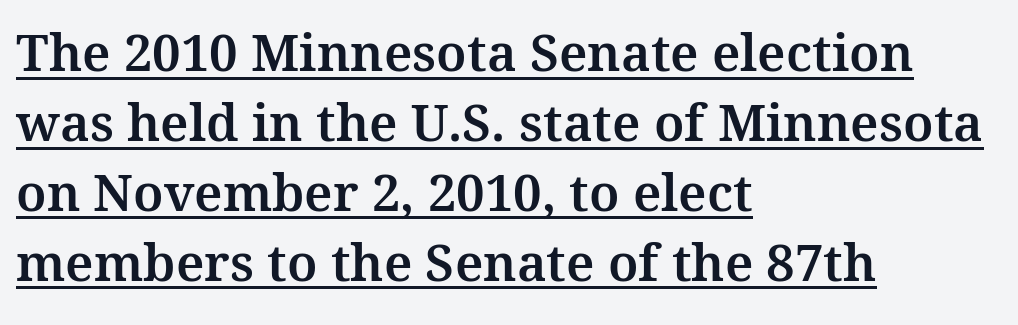
The image shows 51 px serif type, upright; set left-aligned, normal line spacing (1.37x), normal letter spacing, underlined; medium stroke contrast and a medium x-height.
